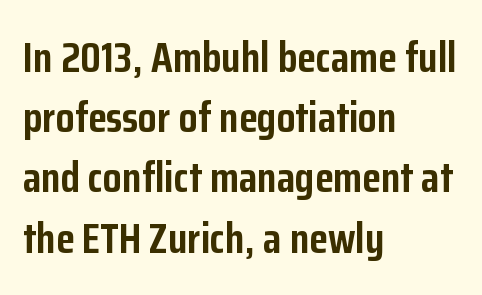
Q: Is the text bold? A: Yes.
Q: Is the text italic (slanted)? A: No, it is upright.
Q: Is the typeface a serif or a sans-serif typeface? A: Sans-serif.
Q: Is the text underlined? A: No.
Q: How is the paragraph aligned? A: Left-aligned.
Q: Is the spacing between letters normal or unusually wide? A: Normal.
Q: Is the spacing between lines tight, normal or loose? A: Normal.
Q: Width (condensed, normal, or wide)? A: Condensed.
Q: Stroke contrast? A: Low.
Q: x-height? A: Medium.
Q: Monospaced? A: No.
